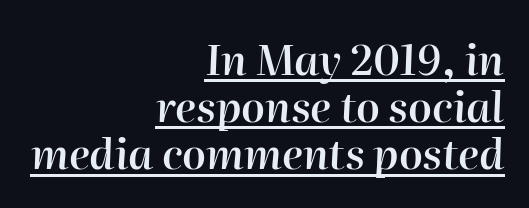
The image shows 42 px semibold type, italic (leaning right); set right-aligned, tight line spacing (1.12x), normal letter spacing, underlined; high stroke contrast and a medium x-height.
